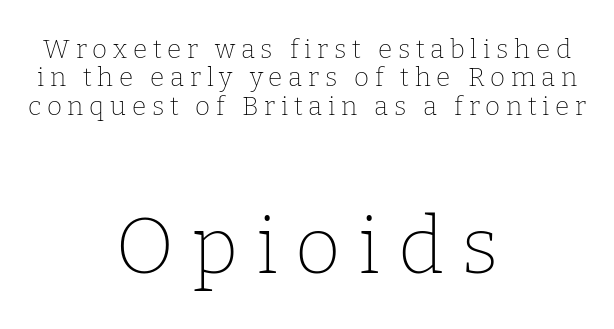
The image shows 79 px thin serif type, upright; set centered, tight line spacing (1.09x), unusually wide letter spacing (+0.22 em), not underlined; the second (bottom) block is 3.04x larger; low stroke contrast and a medium x-height.
